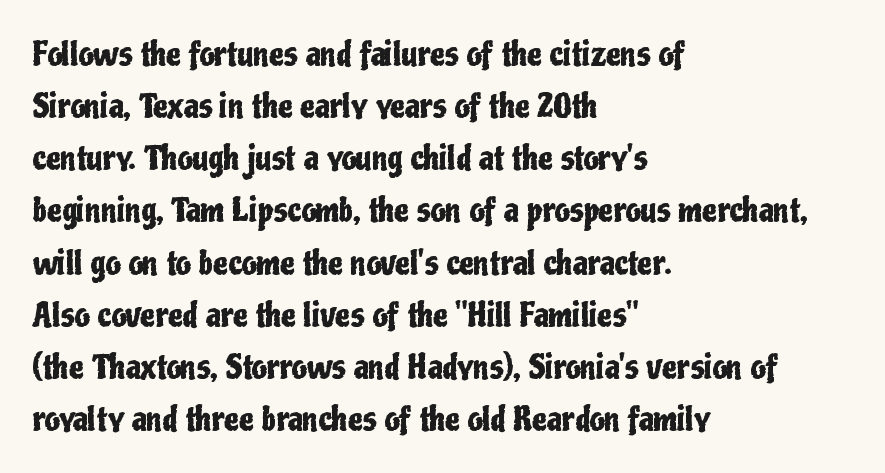
{"serif": "no", "italic": "no", "width": "condensed", "stroke_contrast": "low", "x_height": "medium", "monospaced": "no", "underline": "no", "align": "left", "line_spacing": "normal", "line_spacing_ratio": 1.58, "letter_spacing": "normal", "letter_spacing_em": 0.0, "glyph_px": 33}
